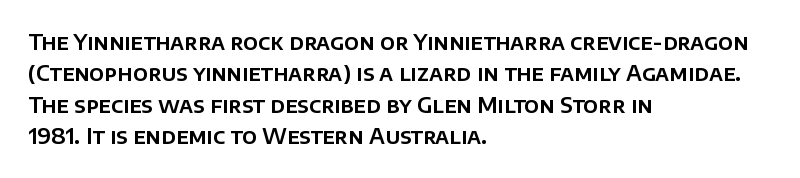
Unmarked baselines from the first word to the last. Every character sits straight up, as roman type does. The lines in this sample share a left origin and differ only in where they stop. Summary of vertical rhythm: regular, with standard interline spacing. Inter-character spacing is left at the font's built-in metrics.
